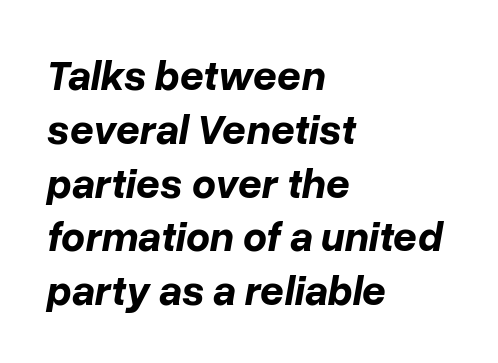
{"italic": "yes", "lean": "right", "slant_degrees": 10, "bold": "yes", "weight": "bold", "width": "normal", "stroke_contrast": "low", "x_height": "medium", "monospaced": "no", "underline": "no", "align": "left", "line_spacing": "normal", "line_spacing_ratio": 1.28, "letter_spacing": "normal", "letter_spacing_em": 0.0, "glyph_px": 42}
